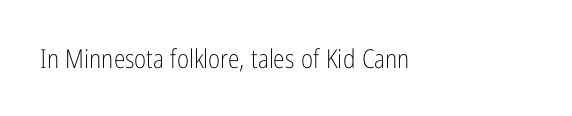
{"italic": "no", "bold": "no", "underline": "no", "letter_spacing": "normal", "letter_spacing_em": 0.0, "glyph_px": 26}
